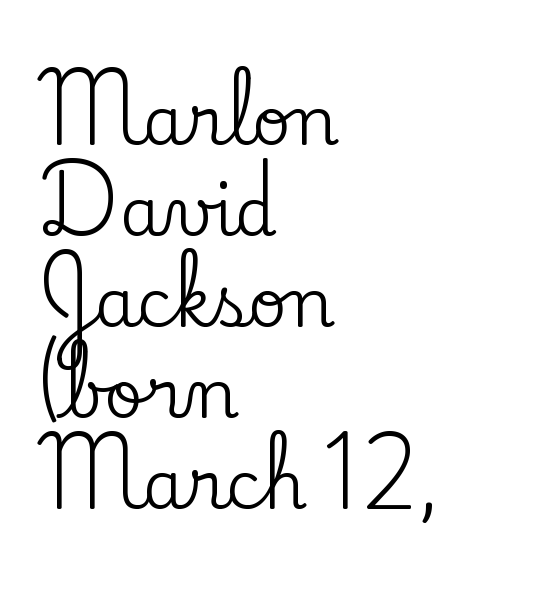
A typesetter would mark this as roman, not italic. These lines are rendered in a variable-pitch font. These lines are composed in type with serifs. Beneath every word, the page is bare. The space between consecutive lines is moderate. Each word holds together tightly as a unit, with standard inter-letter gaps.
